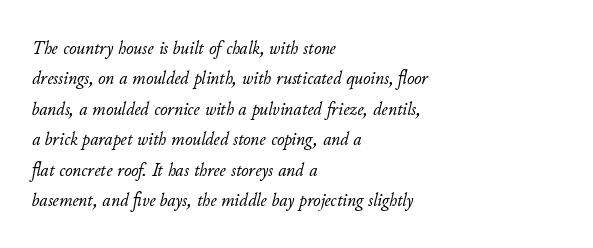
The image shows 20 px text type, italic (leaning right); set left-aligned, normal line spacing (1.52x), normal letter spacing, not underlined.
